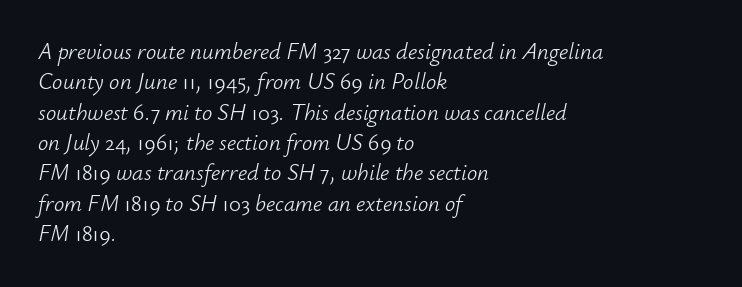
Q: Is the text bold? A: No.
Q: Is the text italic (slanted)? A: Yes, it leans right by about 12 degrees.
Q: Is the text underlined? A: No.
Q: How is the paragraph aligned? A: Left-aligned.
Q: Is the spacing between letters normal or unusually wide? A: Normal.
Q: Is the spacing between lines tight, normal or loose? A: Normal.
